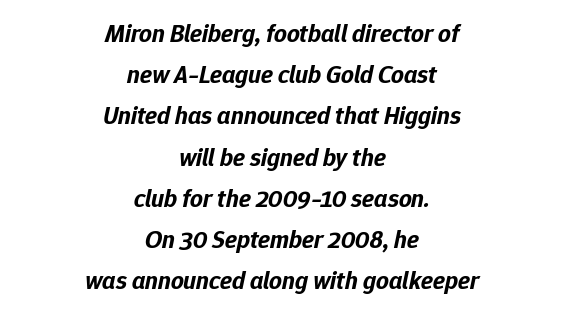
Caption: multi-line text, centered on the measure. Default kerning and tracking; the words read as compact shapes. Only glyphs here, with clear space below each row. The letters are slanted; this is an italic face. The font is running at its bold setting.
